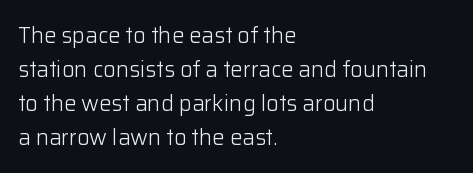
These lines stack with their left ends in a neat column. Any mark beneath the type? The region is blank. Short note: letters normally spaced. The type sits square on the baseline with zero lean.
